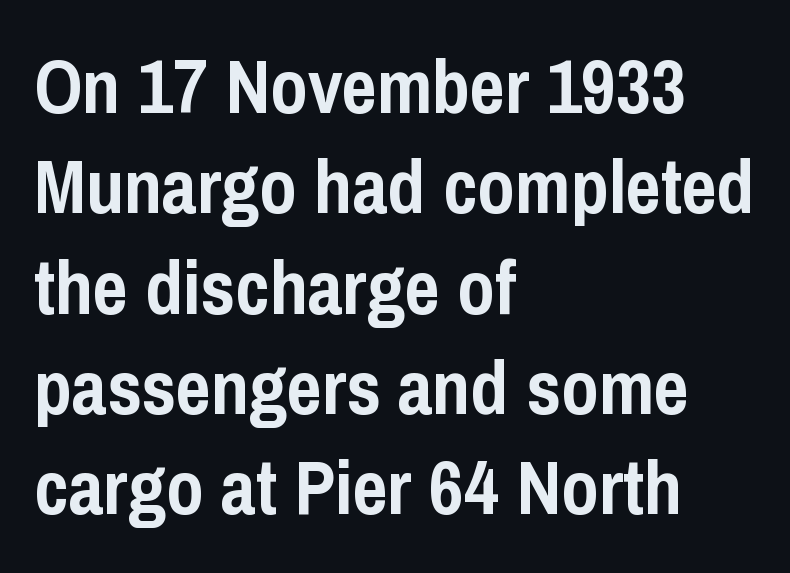
Compared with typical paragraphs, the rows here are spaced about the same. Quick note: underline off. Spacing verdict: proportional, widths tailored to each character. The passage shown is typeset with a sans-serif family.
